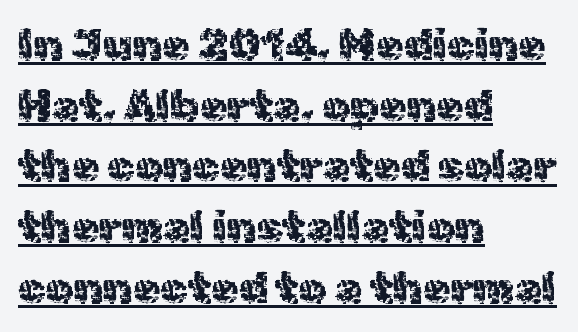
Look at the tracking — it's just the regular setting, nothing added. Like a heading marked for emphasis, these lines bear an underscore. Leftover space on each line is placed entirely after the last word. Rows of type keep a routine distance in the vertical direction.
